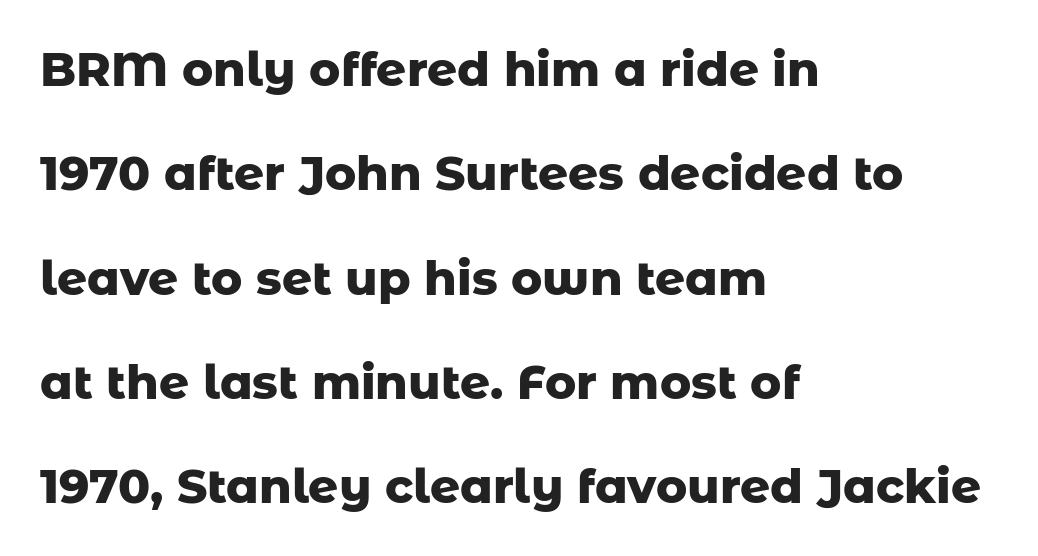
The glyphs in this specimen are sans serif. Every stem runs plumb, perpendicular to the baseline. Think of a printed novel: that variable character pitch is what you see here. Which margin do the lines hug? The left one — the right edge is uneven.
